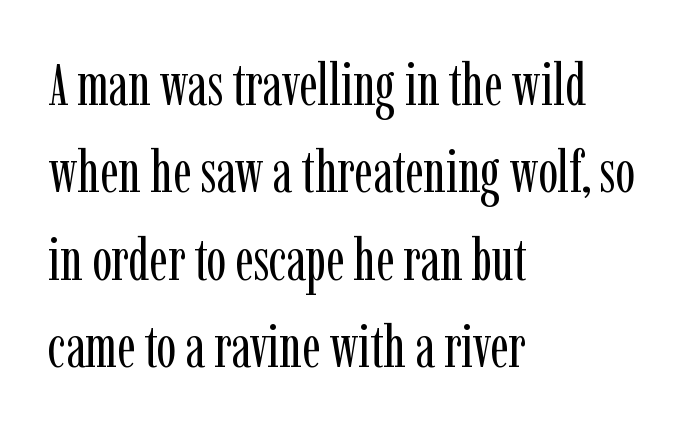
These lines are rendered in a variable-pitch font. Each line starts at the same left margin while the right side varies. This is the regular roman posture of the typeface. Honestly, the row spacing looks completely unremarkable.
